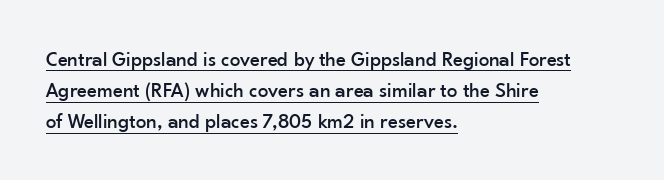
The image shows 21 px text type, upright; set left-aligned, normal line spacing (1.48x), normal letter spacing, underlined.
